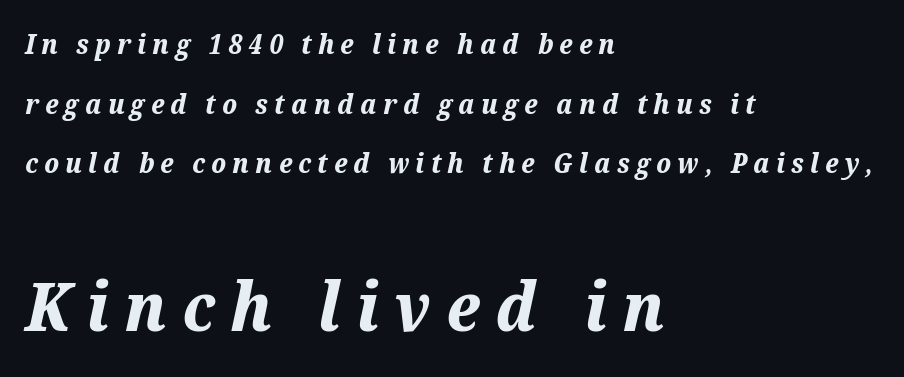
The image shows 68 px bold type, italic (leaning right); set left-aligned, loose line spacing (2.21x), unusually wide letter spacing (+0.23 em), not underlined; the second (bottom) block is 2.52x larger; medium stroke contrast and a medium x-height.
